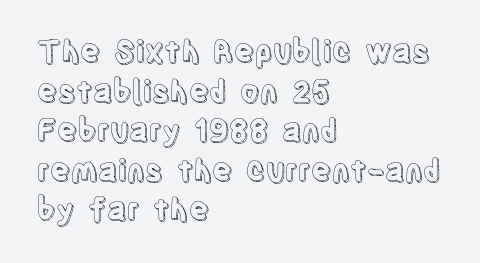
{"italic": "no", "width": "condensed", "x_height": "large", "monospaced": "no", "underline": "no", "align": "left", "line_spacing": "normal", "line_spacing_ratio": 1.32, "letter_spacing": "normal", "letter_spacing_em": 0.0, "glyph_px": 30}
